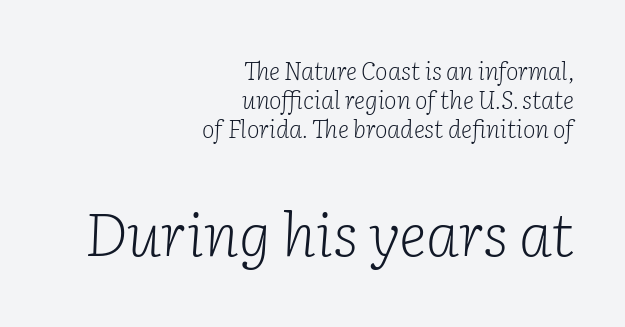
No letter is thick-stroked: the sample isn't bold. Between one letter and the next there's only the usual sliver of space. The face used here is proportionally spaced, like ordinary book or web type. The baseline area is clear. What kind of face is this? One with serifs.
